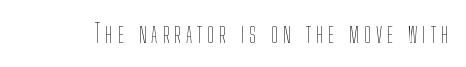
{"italic": "no", "bold": "no", "underline": "no", "letter_spacing": "wide", "letter_spacing_em": 0.2, "glyph_px": 25}
